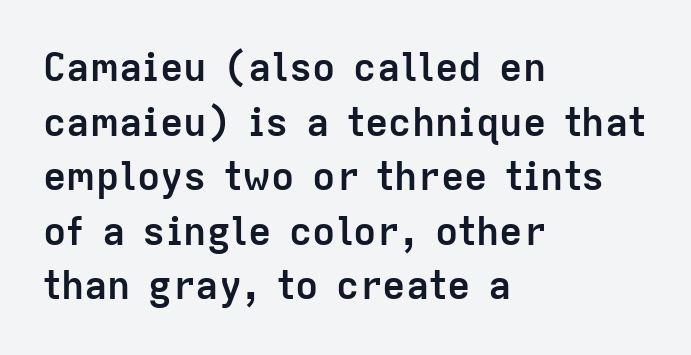
The image shows 39 px semibold sans-serif type, upright; set left-aligned, normal line spacing (1.4x), normal letter spacing, not underlined; low stroke contrast and a medium x-height.
